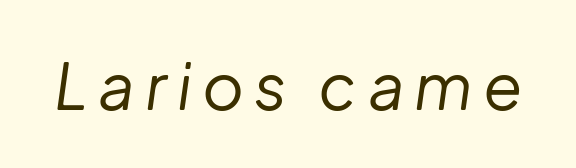
The typography opts for an oblique posture over an upright one. The typeface has the unassuming heft of standard copy or less. Do the characters align in a grid? No, the font is proportional. This rendering features lettering with no underline.
